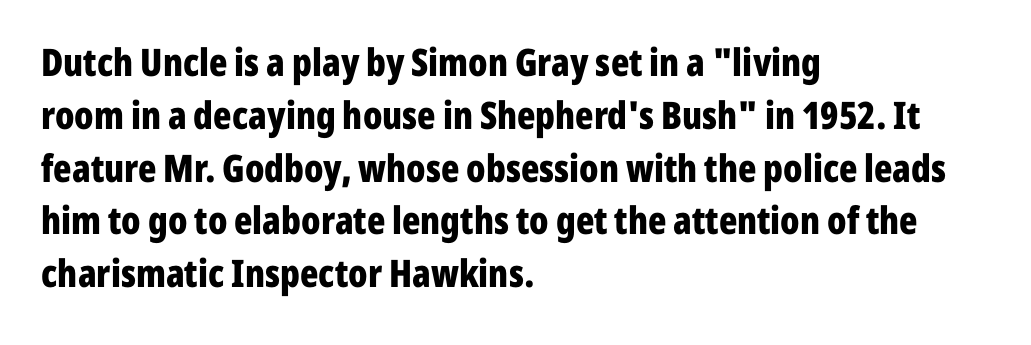
The strokes are fattened all the way to bold. Which margin do the lines hug? The left one — the right edge is uneven. Default kerning and tracking; the words read as compact shapes. These lines are rendered in a variable-pitch font.
